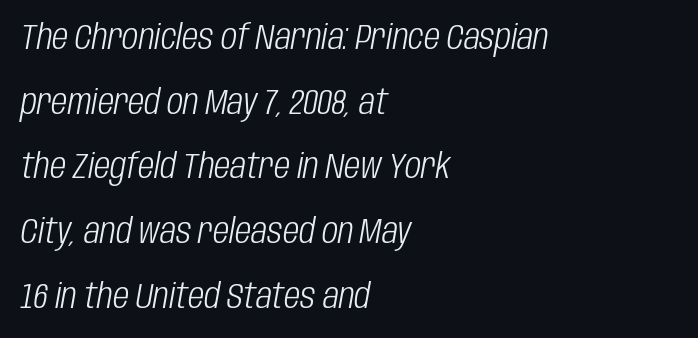
Q: Is the text bold? A: No.
Q: Is the text italic (slanted)? A: Yes, it leans right by about 10 degrees.
Q: Is the text underlined? A: No.
Q: How is the paragraph aligned? A: Left-aligned.
Q: Is the spacing between letters normal or unusually wide? A: Normal.
Q: Width (condensed, normal, or wide)? A: Condensed.
Q: Stroke contrast? A: Low.
Q: x-height? A: Large.
Q: Monospaced? A: No.
